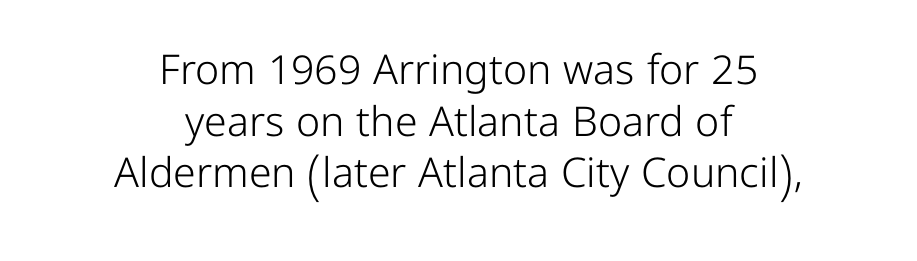
The image shows 41 px light sans-serif type, upright; set centered, normal line spacing (1.26x), normal letter spacing, not underlined; low stroke contrast and a medium x-height.
